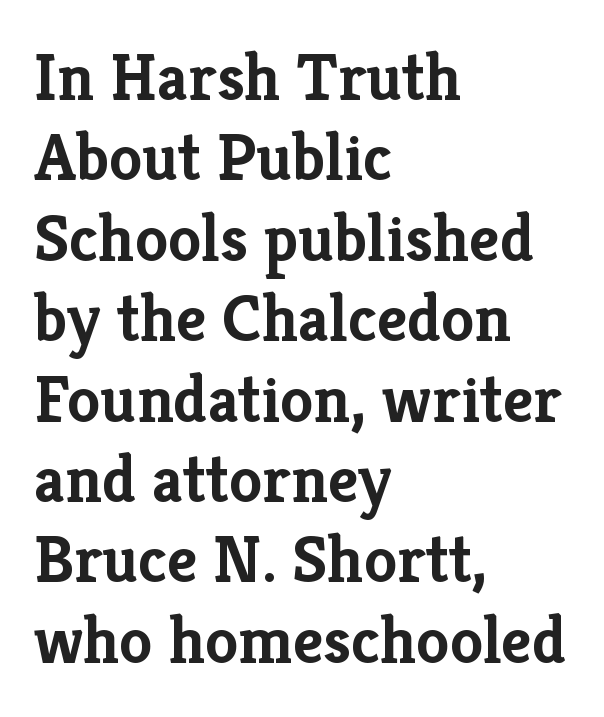
The image shows 67 px semibold serif type, upright; set left-aligned, line spacing 1.2x, normal letter spacing, not underlined; low stroke contrast and a medium x-height.
